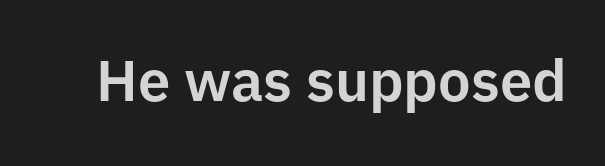
Q: Is the text italic (slanted)? A: No, it is upright.
Q: Is the typeface a serif or a sans-serif typeface? A: Sans-serif.
Q: Is the text underlined? A: No.
Q: Is the spacing between letters normal or unusually wide? A: Normal.
Q: Width (condensed, normal, or wide)? A: Normal.
Q: Stroke contrast? A: Low.
Q: x-height? A: Medium.
Q: Monospaced? A: No.
